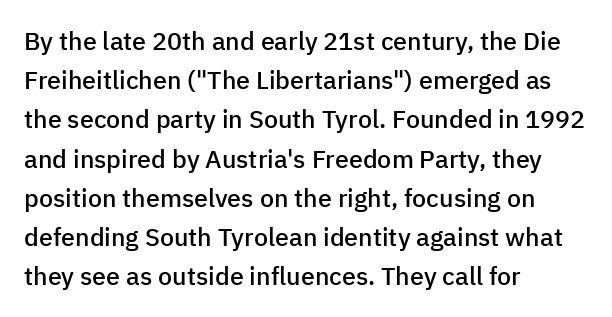
The image shows 25 px text type, upright; set left-aligned, normal line spacing (1.57x), normal letter spacing, not underlined.
